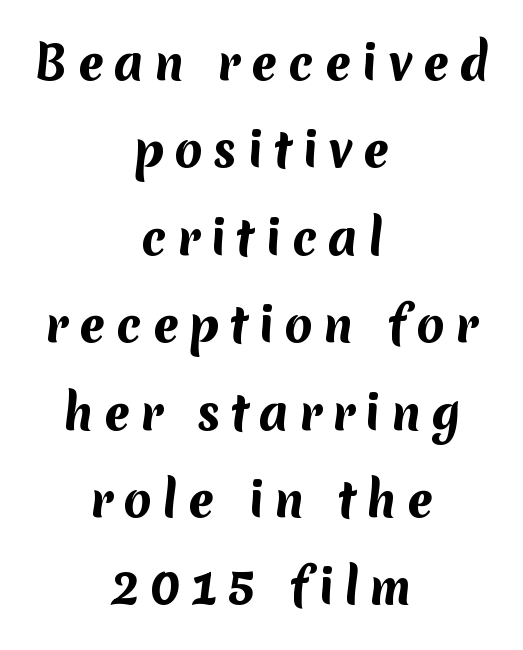
Q: Is the text bold? A: Yes.
Q: Is the typeface a serif or a sans-serif typeface? A: Sans-serif.
Q: Is the text underlined? A: No.
Q: How is the paragraph aligned? A: Centered.
Q: Is the spacing between letters normal or unusually wide? A: Unusually wide.
Q: Is the spacing between lines tight, normal or loose? A: Loose.
Q: Width (condensed, normal, or wide)? A: Normal.
Q: Stroke contrast? A: Medium.
Q: x-height? A: Medium.
Q: Monospaced? A: No.
